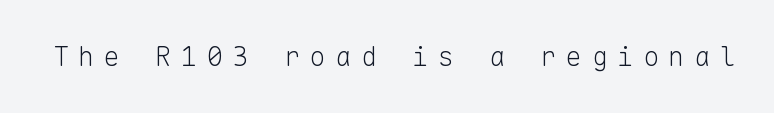
It's the straight-up-and-down kind of type. Glance below the letters and you will spot only blank space. The gaps between neighbouring characters are conspicuously large. The cut favours lightness, reaching ordinary text weight at its darkest.
